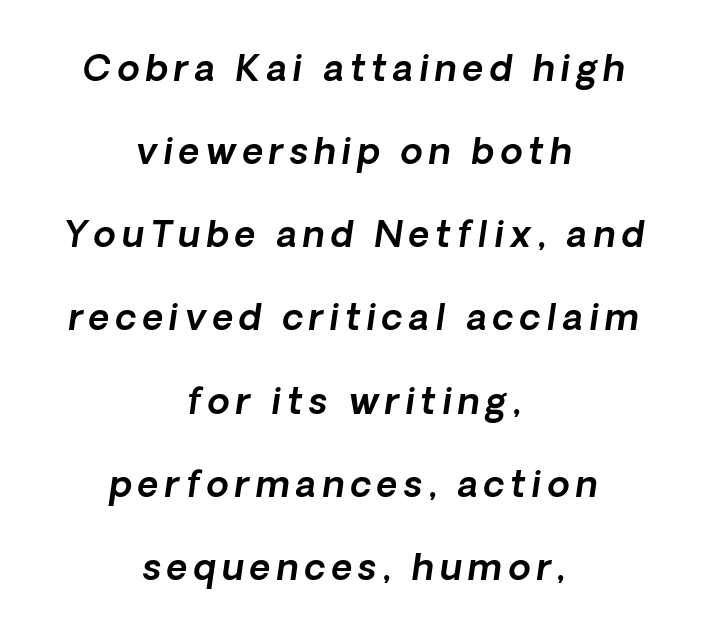
{"serif": "no", "width": "normal", "x_height": "medium", "monospaced": "no", "underline": "no", "align": "center", "line_spacing": "loose", "line_spacing_ratio": 2.31, "glyph_px": 36}
